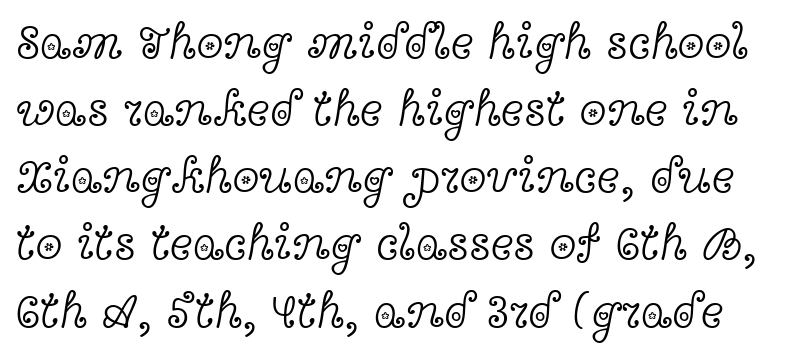
{"serif": "yes", "bold": "no", "weight": "light", "width": "wide", "x_height": "medium", "monospaced": "no", "underline": "no", "line_spacing": "normal", "line_spacing_ratio": 1.37, "letter_spacing": "normal", "letter_spacing_em": 0.0, "glyph_px": 49}
